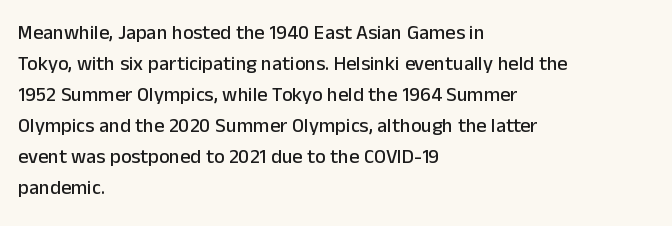
The image shows 20 px text type, upright; set left-aligned, normal line spacing (1.55x), normal letter spacing, not underlined.
